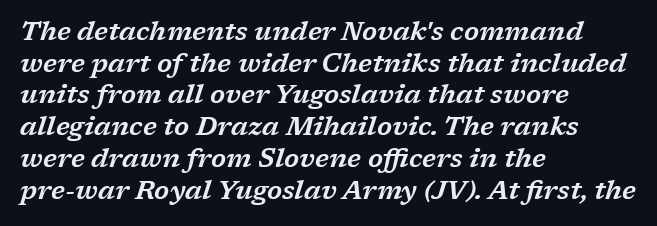
Q: Is the text italic (slanted)? A: Yes, it leans right by about 17 degrees.
Q: Is the text underlined? A: No.
Q: How is the paragraph aligned? A: Left-aligned.
Q: Is the spacing between letters normal or unusually wide? A: Normal.
